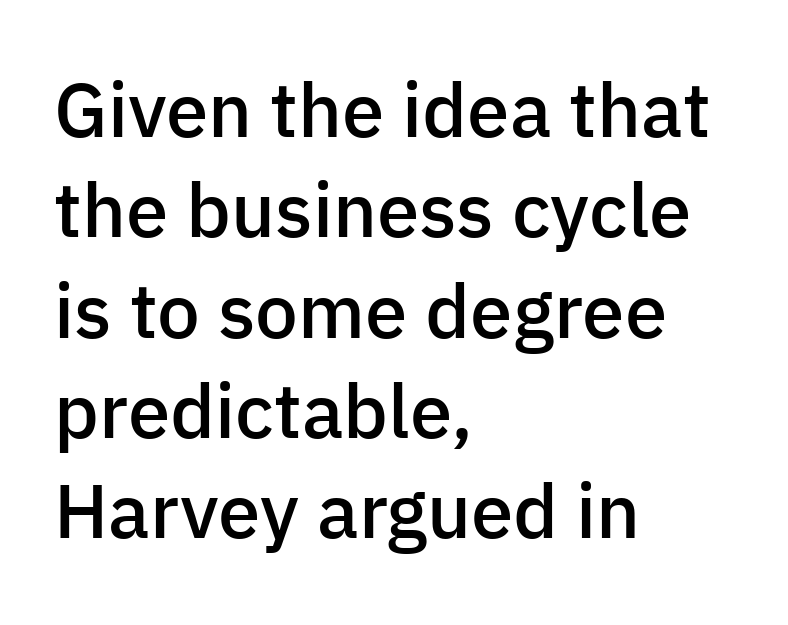
{"serif": "no", "italic": "no", "bold": "semi", "weight": "semibold", "width": "normal", "stroke_contrast": "low", "x_height": "medium", "monospaced": "no", "underline": "no", "align": "left", "line_spacing": "normal", "line_spacing_ratio": 1.32, "letter_spacing": "normal", "letter_spacing_em": 0.0, "glyph_px": 76}
